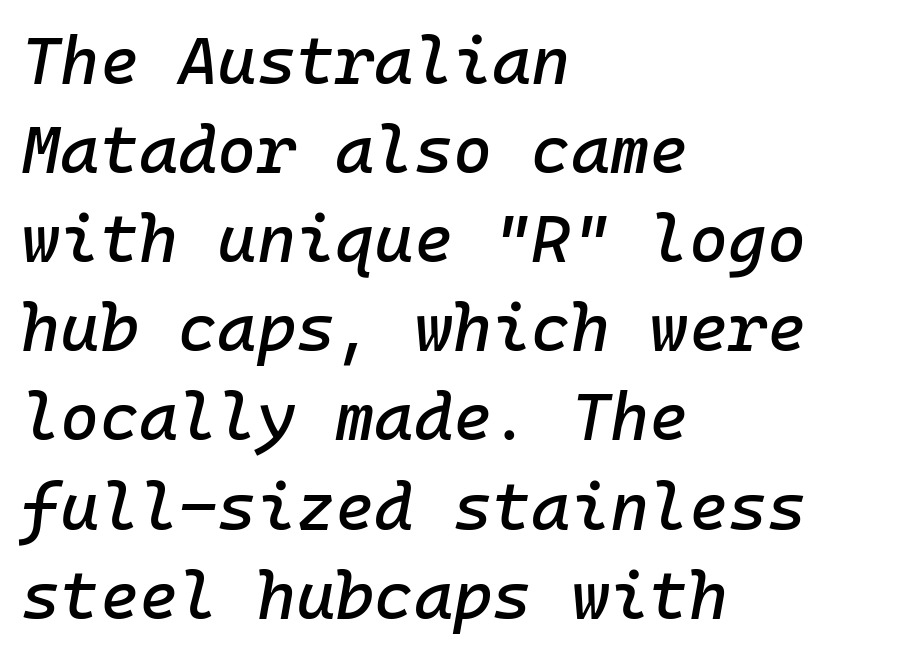
{"italic": "yes", "lean": "right", "slant_degrees": 10, "width": "normal", "stroke_contrast": "low", "x_height": "medium", "monospaced": "yes", "underline": "no", "align": "left", "line_spacing": "normal", "line_spacing_ratio": 1.33, "letter_spacing": "normal", "letter_spacing_em": 0.0, "glyph_px": 67}
